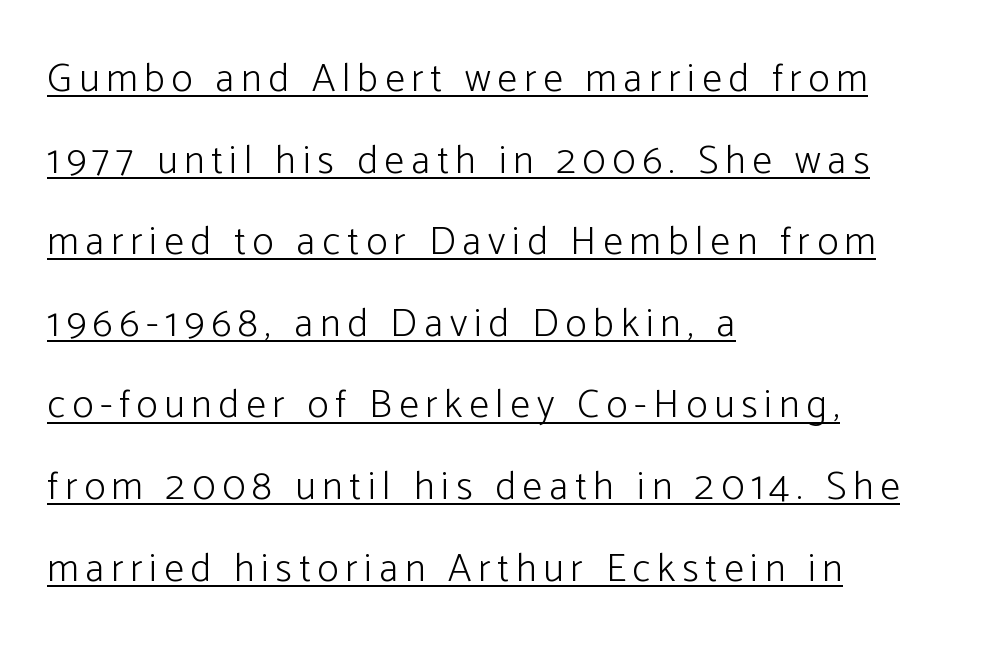
Q: Is the text bold? A: No.
Q: Is the text italic (slanted)? A: No, it is upright.
Q: Is the typeface a serif or a sans-serif typeface? A: Sans-serif.
Q: Is the text underlined? A: Yes.
Q: How is the paragraph aligned? A: Left-aligned.
Q: Is the spacing between lines tight, normal or loose? A: Loose.
Q: Width (condensed, normal, or wide)? A: Normal.
Q: Stroke contrast? A: Low.
Q: x-height? A: Medium.
Q: Monospaced? A: No.
